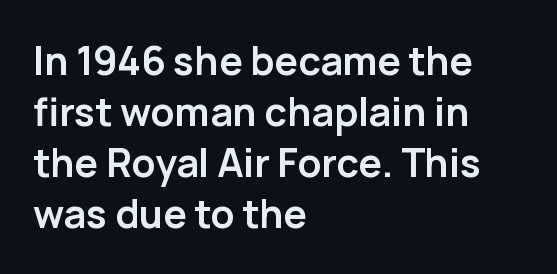
Q: Is the text bold? A: Yes.
Q: Is the text italic (slanted)? A: No, it is upright.
Q: Is the typeface a serif or a sans-serif typeface? A: Sans-serif.
Q: Is the text underlined? A: No.
Q: How is the paragraph aligned? A: Left-aligned.
Q: Is the spacing between letters normal or unusually wide? A: Normal.
Q: Is the spacing between lines tight, normal or loose? A: Normal.
Q: Width (condensed, normal, or wide)? A: Normal.
Q: Stroke contrast? A: Low.
Q: x-height? A: Medium.
Q: Monospaced? A: No.
